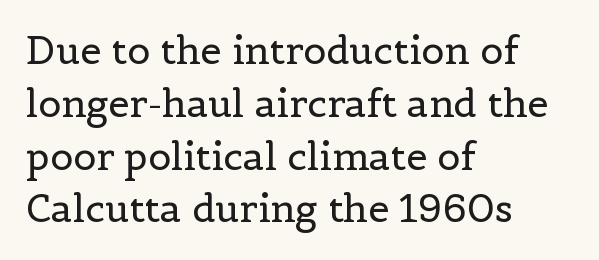
{"serif": "yes", "italic": "no", "bold": "no", "weight": "regular", "width": "normal", "x_height": "medium", "monospaced": "no", "underline": "no", "align": "left", "line_spacing": "normal", "line_spacing_ratio": 1.39, "letter_spacing": "normal", "letter_spacing_em": 0.0, "glyph_px": 38}
